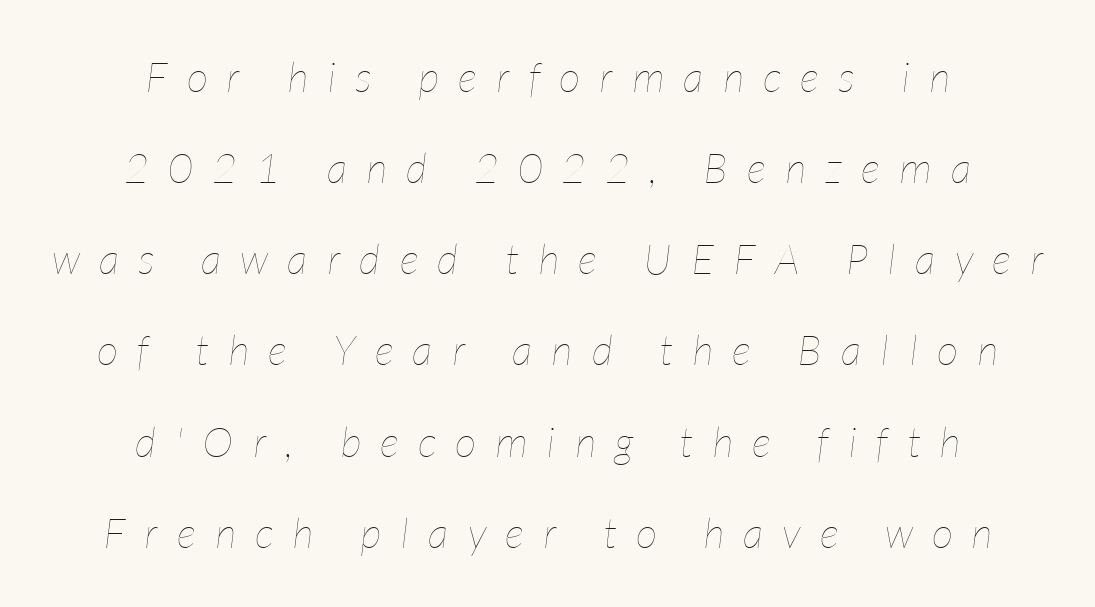
Q: Is the text bold? A: No.
Q: Is the text italic (slanted)? A: Yes, it leans right by about 7 degrees.
Q: Is the text underlined? A: No.
Q: How is the paragraph aligned? A: Centered.
Q: Is the spacing between letters normal or unusually wide? A: Unusually wide.
Q: Is the spacing between lines tight, normal or loose? A: Loose.
Q: Width (condensed, normal, or wide)? A: Condensed.
Q: Stroke contrast? A: Low.
Q: x-height? A: Medium.
Q: Monospaced? A: No.
